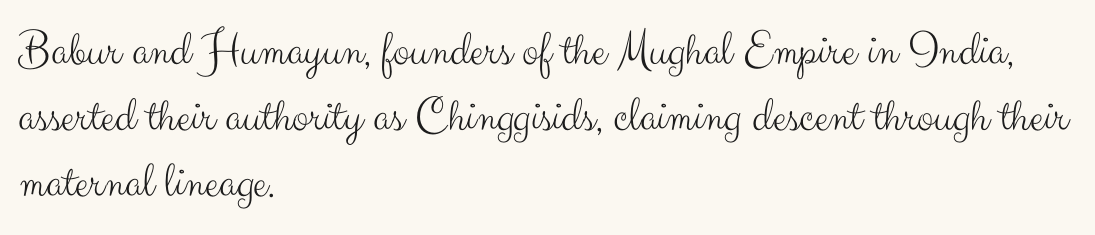
The type is set solid horizontally, with unmodified tracking. The ragged edge is on the right, which tells us the setting is flush left. To sum up the face: it is a sans, with no serifs. These lines sit exactly where default settings would place them. Anything drawn beneath the words? Only blank space.
